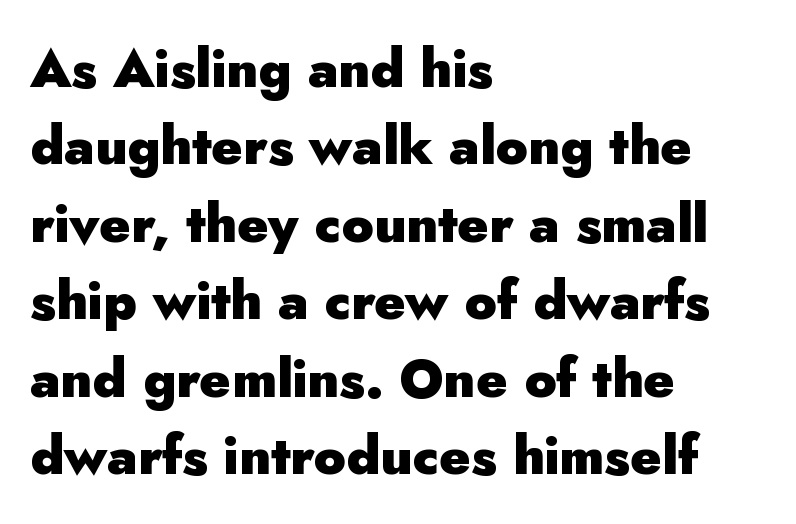
Each row of text sits above clean, open space. This sample has the flowing, uneven cadence of proportional lettering. This is roman type, the default non-slanted kind. You could call the tracking neutral — neither tight nor loose.
